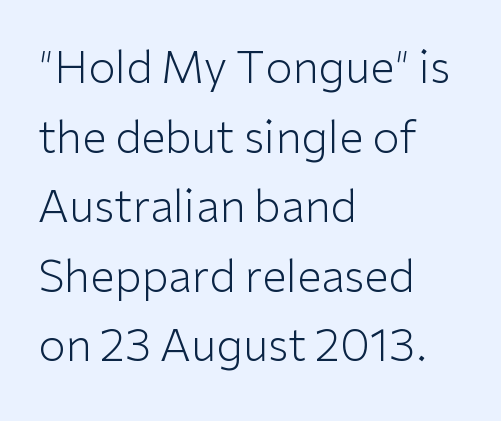
{"serif": "no", "italic": "no", "bold": "no", "weight": "light", "width": "normal", "stroke_contrast": "low", "x_height": "medium", "monospaced": "no", "underline": "no", "align": "left", "line_spacing": "normal", "line_spacing_ratio": 1.58, "letter_spacing": "normal", "letter_spacing_em": 0.0, "glyph_px": 44}
